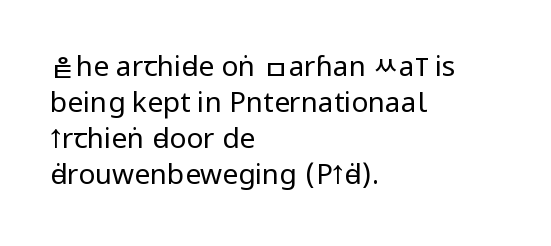
{"serif": "no", "italic": "no", "bold": "no", "weight": "regular", "width": "condensed", "stroke_contrast": "low", "x_height": "large", "monospaced": "no", "underline": "no", "align": "left", "line_spacing": "normal", "line_spacing_ratio": 1.28, "letter_spacing": "normal", "letter_spacing_em": 0.0, "glyph_px": 28}
